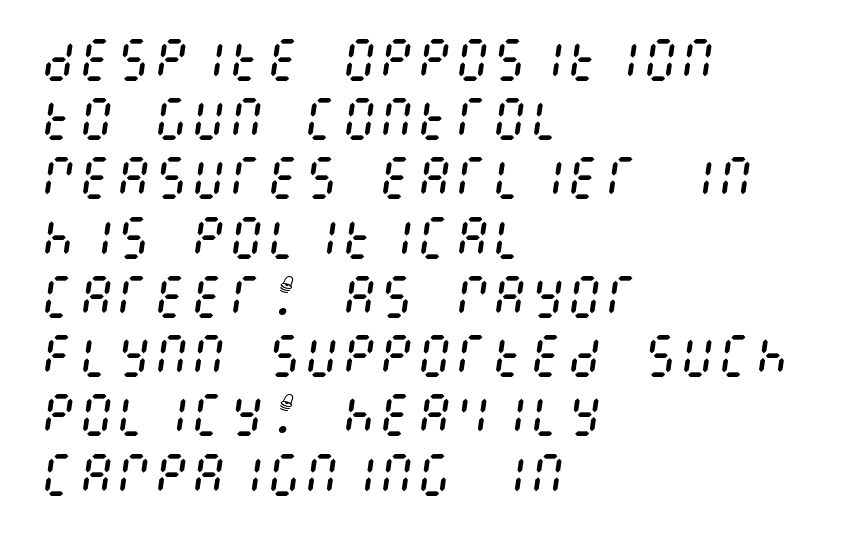
These lines keep a tight, regular rhythm from letter to letter. One glance says typical: line gaps are just what's usual. Descender tails drop into unmarked territory. Yep, that's italic — everything's leaning. Alignment: flush left.
